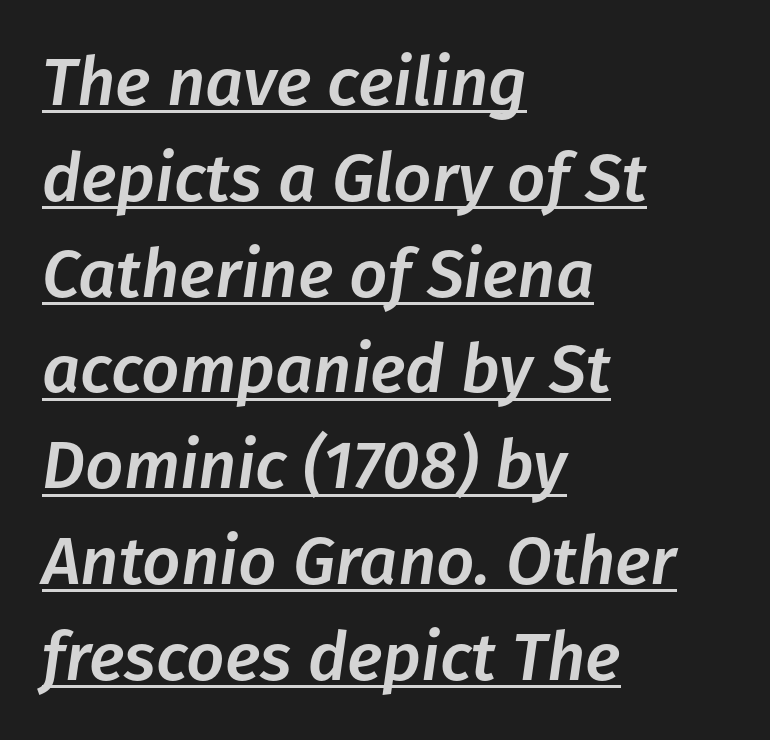
Q: Is the text italic (slanted)? A: Yes, it leans right by about 8 degrees.
Q: Is the text underlined? A: Yes.
Q: How is the paragraph aligned? A: Left-aligned.
Q: Is the spacing between letters normal or unusually wide? A: Normal.
Q: Is the spacing between lines tight, normal or loose? A: Normal.
Q: Width (condensed, normal, or wide)? A: Normal.
Q: Stroke contrast? A: Low.
Q: x-height? A: Medium.
Q: Monospaced? A: No.
